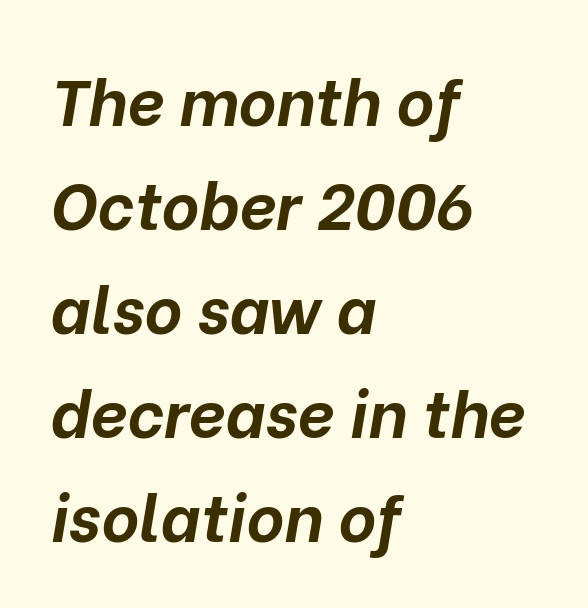
The image shows 65 px bold type, italic (leaning right); set left-aligned, normal line spacing (1.6x), normal letter spacing, not underlined; low stroke contrast and a medium x-height.
